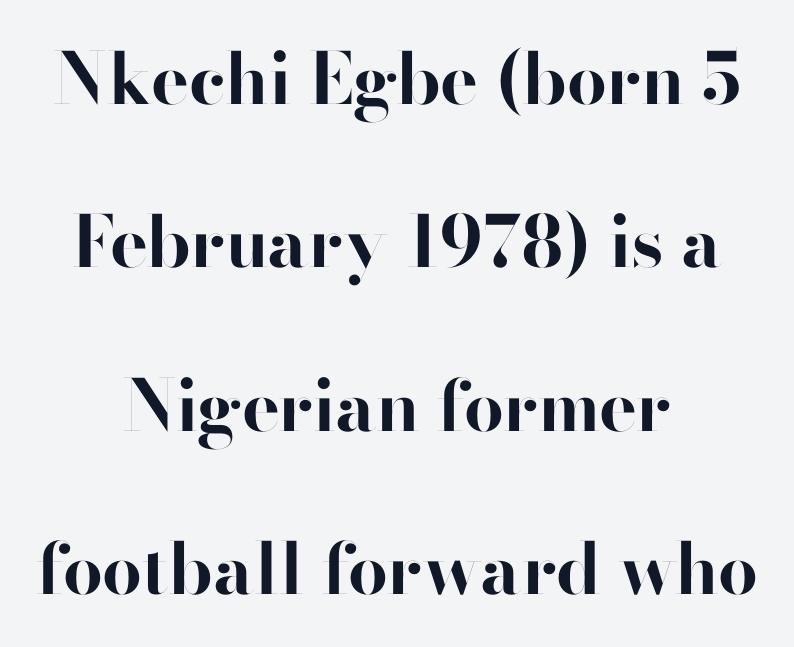
The image shows 71 px bold sans-serif type, upright; set centered, loose line spacing (2.3x), normal letter spacing, not underlined; high stroke contrast and a small x-height.
